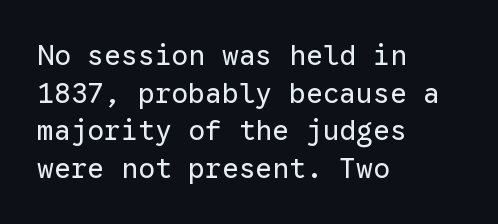
Underlining? Definitely not there. Do the characters align in a grid? Yes, the font is monospaced. The letters sit at their default tracking, neither squeezed nor spread. The passage shown is typeset with a sans-serif family.
